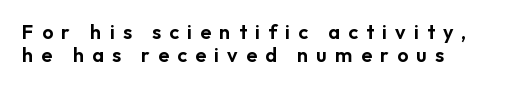
{"italic": "no", "underline": "no", "align": "left", "line_spacing_ratio": 1.17, "letter_spacing": "wide", "letter_spacing_em": 0.41, "glyph_px": 20}
